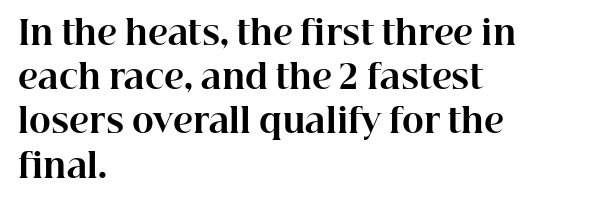
Q: Is the text bold? A: Yes.
Q: Is the text italic (slanted)? A: No, it is upright.
Q: Is the typeface a serif or a sans-serif typeface? A: Serif.
Q: Is the text underlined? A: No.
Q: How is the paragraph aligned? A: Left-aligned.
Q: Is the spacing between letters normal or unusually wide? A: Normal.
Q: Is the spacing between lines tight, normal or loose? A: Normal.
Q: Width (condensed, normal, or wide)? A: Normal.
Q: Stroke contrast? A: High.
Q: x-height? A: Medium.
Q: Monospaced? A: No.
